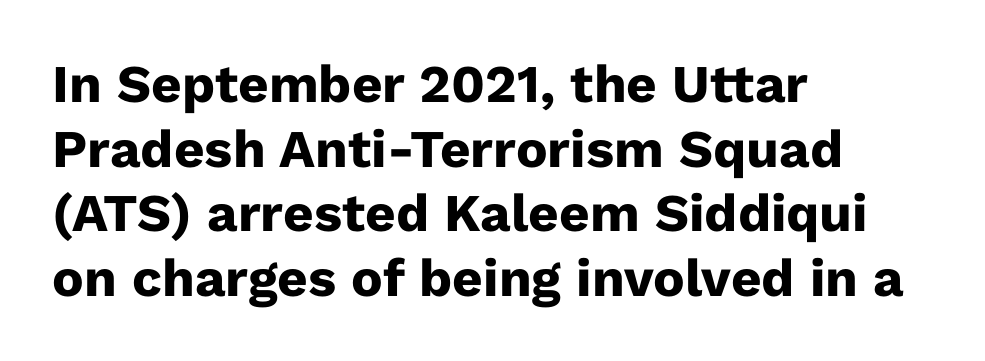
The image shows 53 px heavy sans-serif type, upright; set left-aligned, line spacing 1.22x, normal letter spacing, not underlined; low stroke contrast and a medium x-height.
